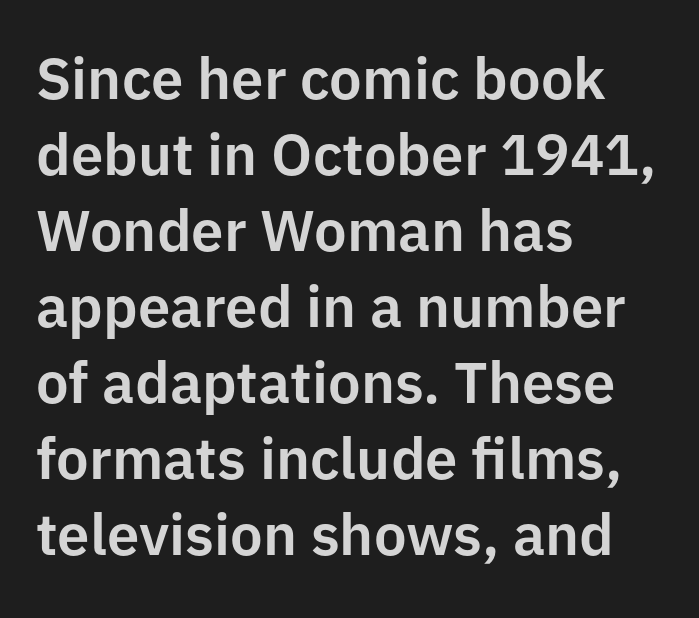
The image shows 58 px sans-serif type, upright; set left-aligned, normal line spacing (1.31x), normal letter spacing, not underlined; low stroke contrast and a medium x-height.
